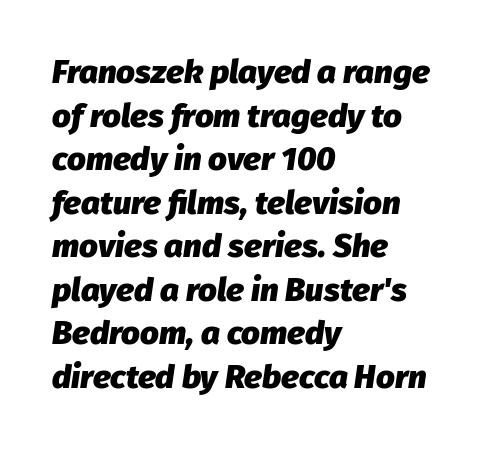
{"italic": "yes", "lean": "right", "slant_degrees": 8, "bold": "yes", "weight": "heavy", "width": "normal", "stroke_contrast": "low", "x_height": "medium", "monospaced": "no", "underline": "no", "align": "left", "line_spacing": "normal", "line_spacing_ratio": 1.32, "letter_spacing": "normal", "letter_spacing_em": 0.0, "glyph_px": 33}
